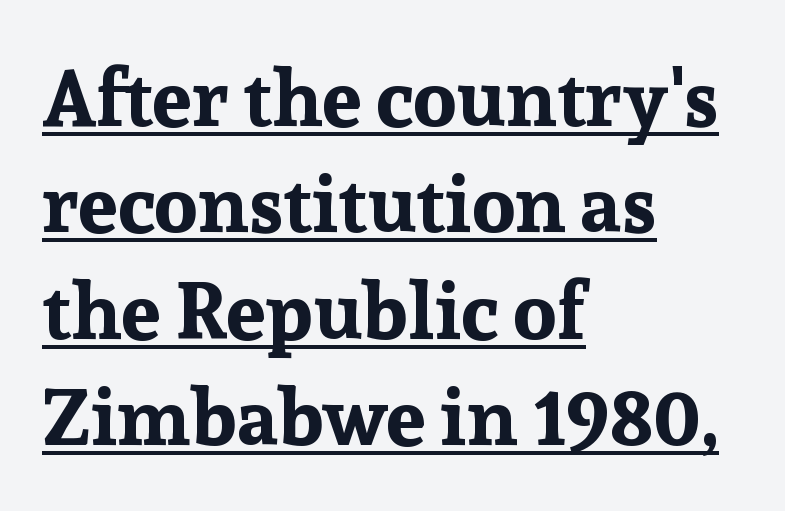
The image shows 80 px bold serif type, upright; set left-aligned, normal line spacing (1.33x), normal letter spacing, underlined; low stroke contrast and a medium x-height.
